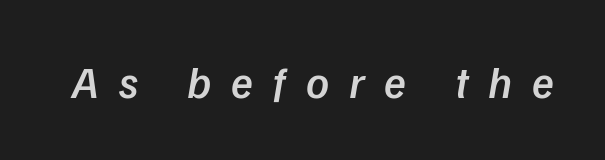
Descenders are the only things crossing below the line. Someone cranked the tracking dial way up on this one. The characters display no serif detailing; their extremities are plain. This sample has the flowing, uneven cadence of proportional lettering. The rendering uses a semibold face; strokes are thickened but not to full bold.
